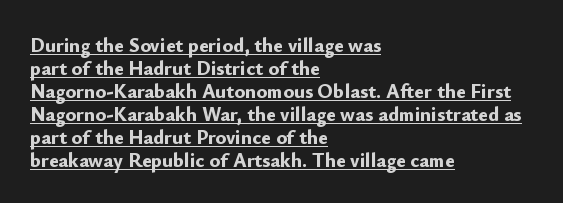
{"italic": "no", "bold": "yes", "underline": "yes", "align": "left", "line_spacing": "tight", "line_spacing_ratio": 1.15, "letter_spacing": "normal", "letter_spacing_em": 0.0, "glyph_px": 20}
